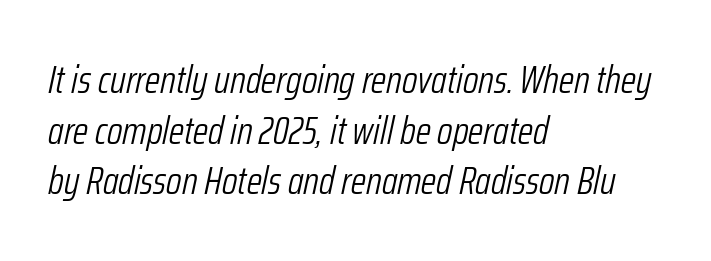
The image shows 39 px light, condensed type, italic (leaning right); set left-aligned, normal line spacing (1.3x), normal letter spacing, not underlined; low stroke contrast and a medium x-height.
